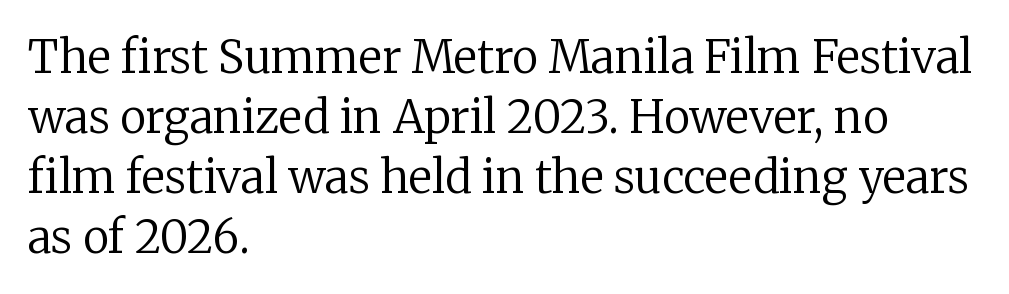
The designer left line spacing at the default. Teacher's note: observe the even left margin — that is flush-left alignment. This sample uses plain, unmodified letter spacing. Spacing verdict: proportional, widths tailored to each character.
